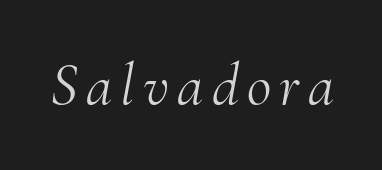
The image shows 60 px light serif type, italic (leaning right); set not underlined; medium stroke contrast and a small x-height.
